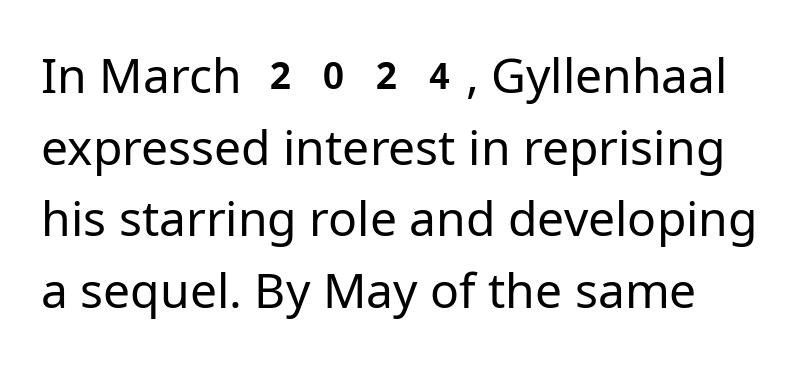
{"serif": "no", "italic": "no", "bold": "no", "weight": "regular", "width": "normal", "stroke_contrast": "low", "x_height": "medium", "monospaced": "no", "underline": "no", "line_spacing": "normal", "line_spacing_ratio": 1.49, "letter_spacing": "normal", "letter_spacing_em": 0.0, "glyph_px": 48}
